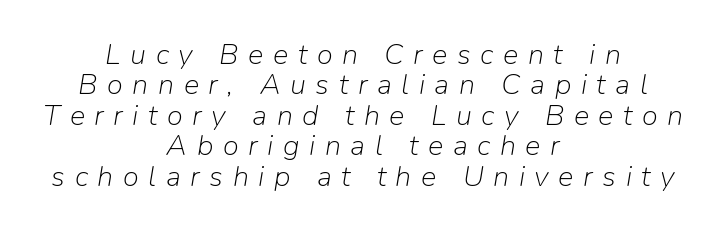
{"italic": "yes", "lean": "right", "slant_degrees": 9, "bold": "no", "weight": "light", "width": "normal", "stroke_contrast": "low", "x_height": "medium", "monospaced": "no", "underline": "no", "align": "center", "line_spacing": "tight", "line_spacing_ratio": 1.05, "letter_spacing": "wide", "letter_spacing_em": 0.33, "glyph_px": 29}
